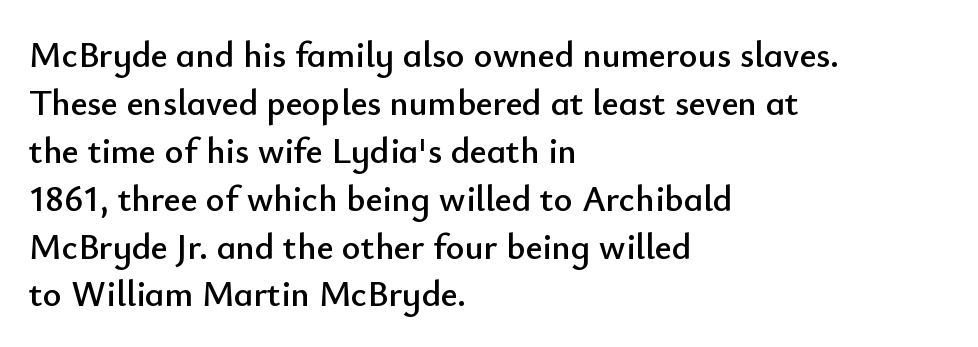
The image shows 36 px sans-serif type, upright; set left-aligned, normal line spacing (1.33x), normal letter spacing, not underlined; low stroke contrast and a small x-height.
